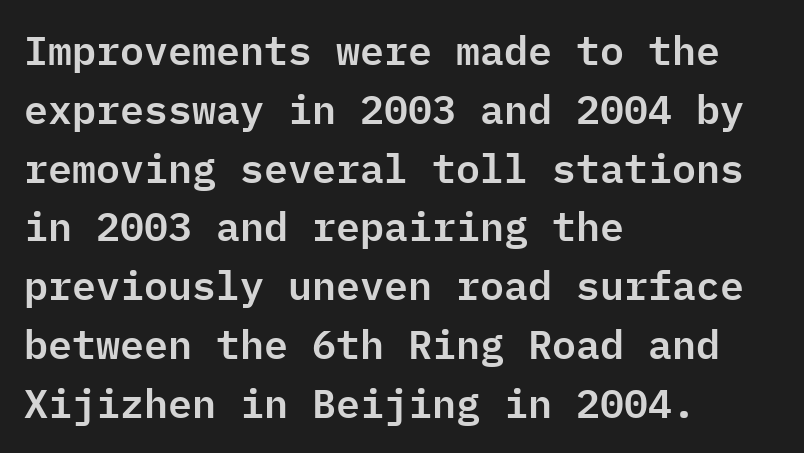
The image shows 40 px sans-serif type, upright, monospaced; set left-aligned, normal line spacing (1.47x), normal letter spacing, not underlined; low stroke contrast and a medium x-height.
